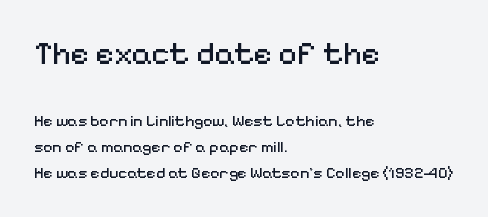
Q: Is the text bold? A: No.
Q: Is the text italic (slanted)? A: No, it is upright.
Q: Is the typeface a serif or a sans-serif typeface? A: Sans-serif.
Q: Is the text underlined? A: No.
Q: How is the paragraph aligned? A: Left-aligned.
Q: Is the spacing between letters normal or unusually wide? A: Normal.
Q: Is the spacing between lines tight, normal or loose? A: Normal.
Q: Which block of text is set in a larger size, the first (top) or the second (bottom)? A: The first (top) one.
Q: Width (condensed, normal, or wide)? A: Normal.
Q: Stroke contrast? A: Medium.
Q: x-height? A: Medium.
Q: Monospaced? A: No.
